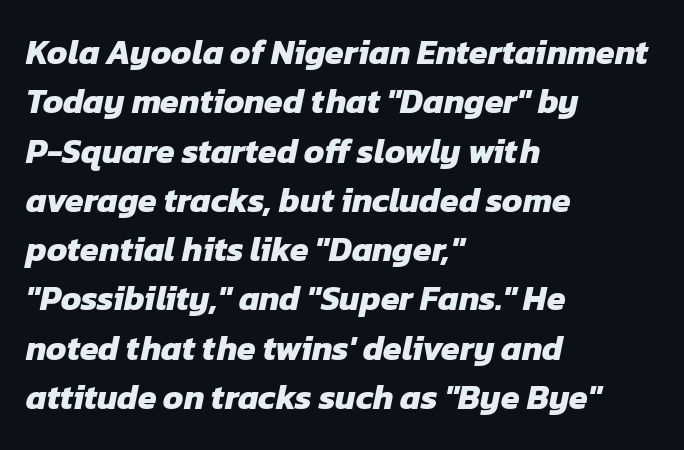
{"serif": "no", "bold": "yes", "weight": "heavy", "width": "normal", "stroke_contrast": "low", "x_height": "medium", "monospaced": "no", "underline": "no", "align": "left", "line_spacing": "normal", "line_spacing_ratio": 1.45, "letter_spacing": "normal", "letter_spacing_em": 0.0, "glyph_px": 34}
